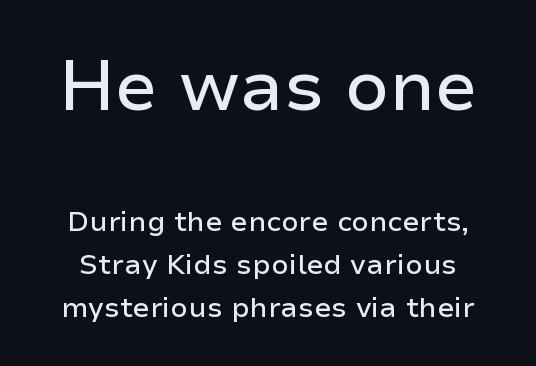
The image shows 70 px sans-serif type, upright; set normal line spacing (1.53x), normal letter spacing, not underlined; the first (top) block is 2.5x larger; low stroke contrast and a medium x-height.
